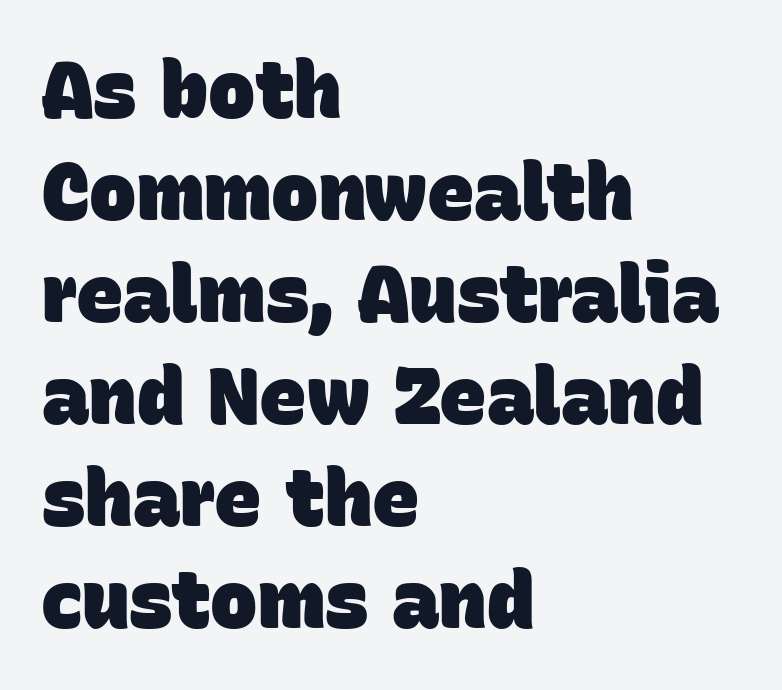
{"serif": "no", "bold": "yes", "weight": "heavy", "width": "normal", "stroke_contrast": "low", "x_height": "large", "monospaced": "no", "underline": "no", "align": "left", "line_spacing": "normal", "line_spacing_ratio": 1.29, "letter_spacing": "normal", "letter_spacing_em": 0.0, "glyph_px": 79}
